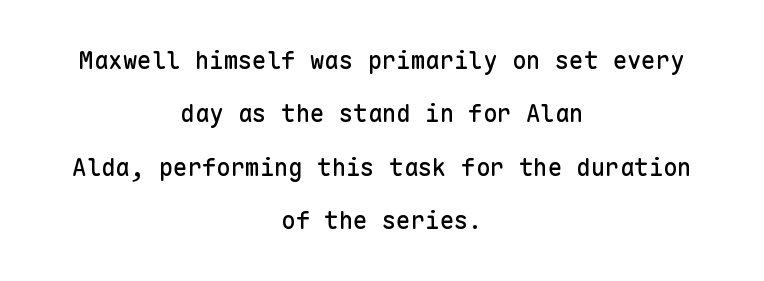
{"italic": "no", "underline": "no", "align": "center", "line_spacing": "loose", "line_spacing_ratio": 2.22, "letter_spacing": "normal", "letter_spacing_em": 0.0, "glyph_px": 24}
